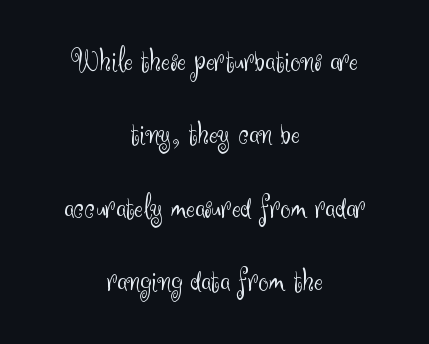
The letters look calm and open, with moderate or lighter stems. Type without underlining. This rendering employs a face without finishing strokes, i.e., a sans-serif. Posture: upright roman.
